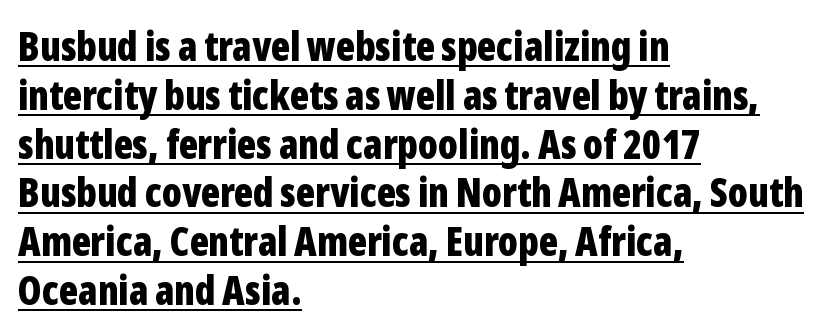
The sample has been set heavy, in full bold. Classification — sans serif. The typography opts for an upright posture over an oblique one. The lines are quadded left. A continuous stroke trails under the words, as in a hyperlink. The line texture is even and compact thanks to regular tracking.
